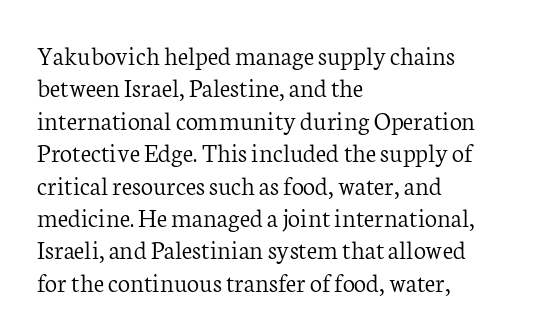
The image shows 27 px text type, upright; set left-aligned, line spacing 1.2x, normal letter spacing, not underlined.
